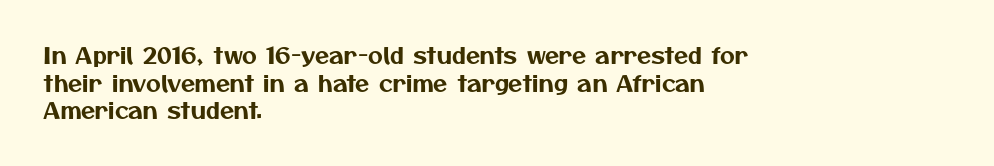
Descender tails drop into unmarked territory. These lines stack with their left ends in a neat column. Default kerning and tracking; the words read as compact shapes.
